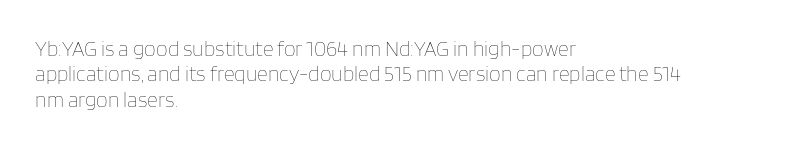
Q: Is the text bold? A: No.
Q: Is the text italic (slanted)? A: No, it is upright.
Q: Is the text underlined? A: No.
Q: How is the paragraph aligned? A: Left-aligned.
Q: Is the spacing between letters normal or unusually wide? A: Normal.
